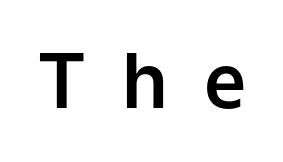
The image shows 75 px sans-serif type, upright; set unusually wide letter spacing (+0.48 em), not underlined; low stroke contrast and a medium x-height.
